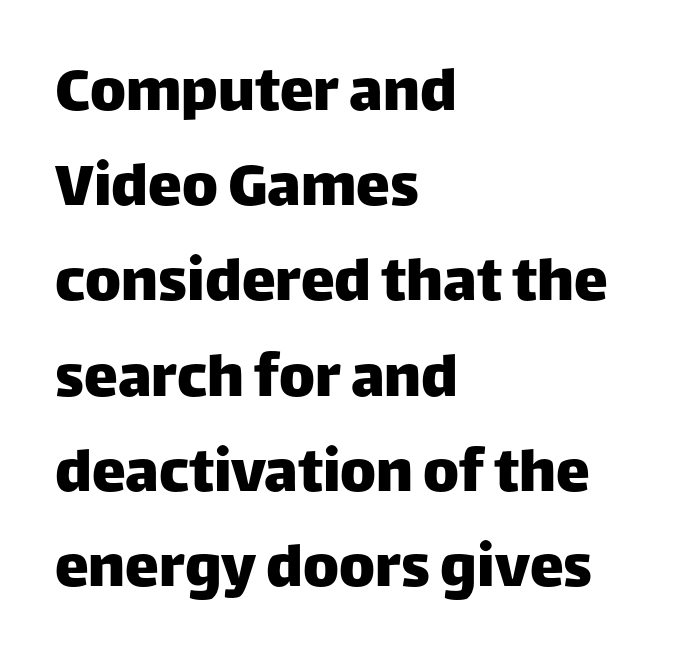
{"serif": "no", "italic": "no", "width": "normal", "stroke_contrast": "low", "x_height": "large", "monospaced": "no", "underline": "no", "align": "left", "line_spacing": "normal", "line_spacing_ratio": 1.4, "letter_spacing": "normal", "letter_spacing_em": 0.0, "glyph_px": 68}
